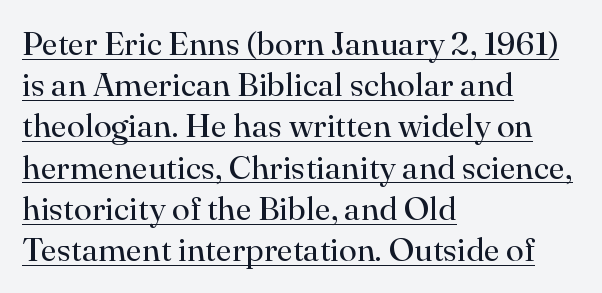
Caption: face not bold, strokes unweighted. Quick note: interline space is typical. Teacher's note: observe the even left margin — that is flush-left alignment. Think of a printed novel: that variable character pitch is what you see here.
